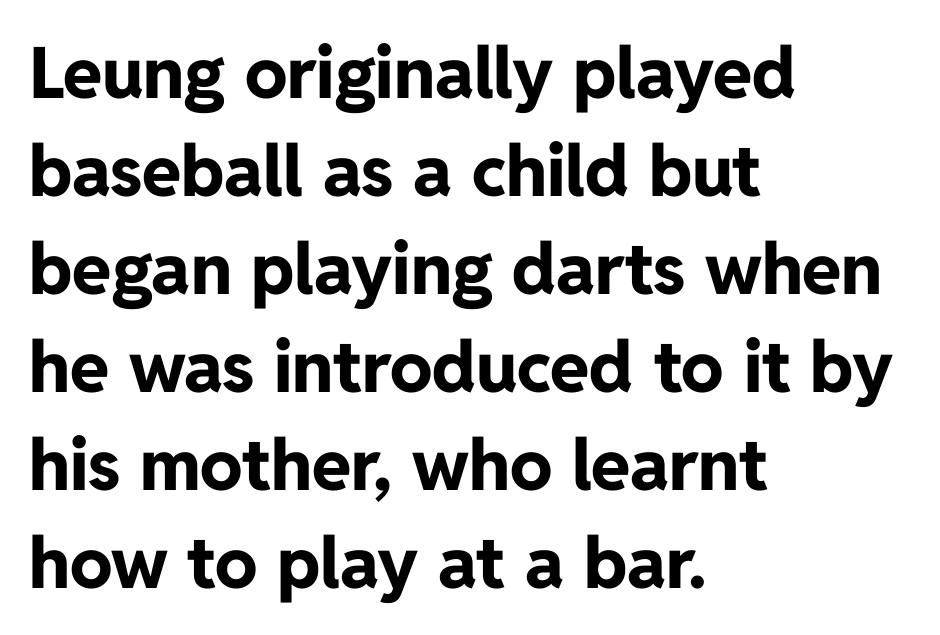
{"serif": "no", "italic": "no", "bold": "yes", "weight": "bold", "width": "normal", "stroke_contrast": "low", "x_height": "medium", "monospaced": "no", "underline": "no", "align": "left", "line_spacing": "normal", "line_spacing_ratio": 1.38, "letter_spacing": "normal", "letter_spacing_em": 0.0, "glyph_px": 71}
